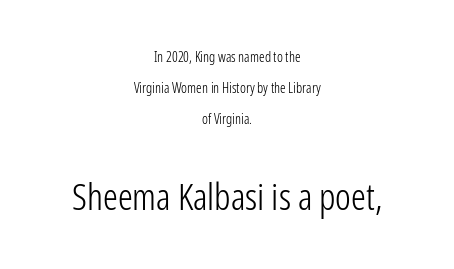
Summary of vertical rhythm: relaxed, with wide interline spacing. Each letter keeps its own natural width here, so spacing adapts to shape. The designer went with a sans here, leaving each stem footless. The compositor balanced each line on the midline. Letters rest on an invisible, unmarked baseline.
